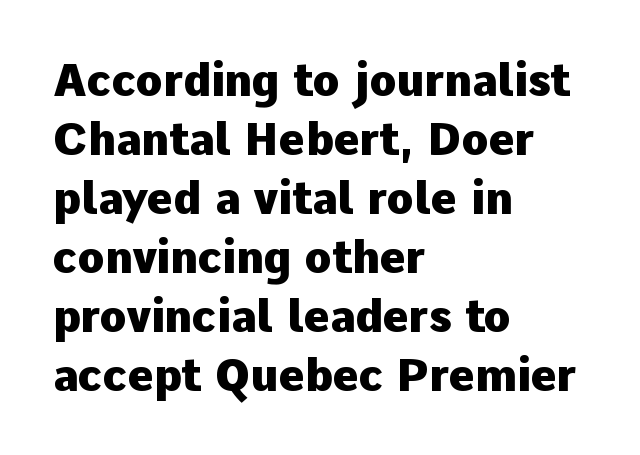
Vertical strokes here are truly vertical. The rendering uses a bold face; every stroke is thick and dark. The passage is arranged the way most books set body copy — flush left. Observe the ordinary spacing: letters are neighbours, not strangers. Quick note: underline off. You could not count columns in this text — the font is proportionally spaced.
